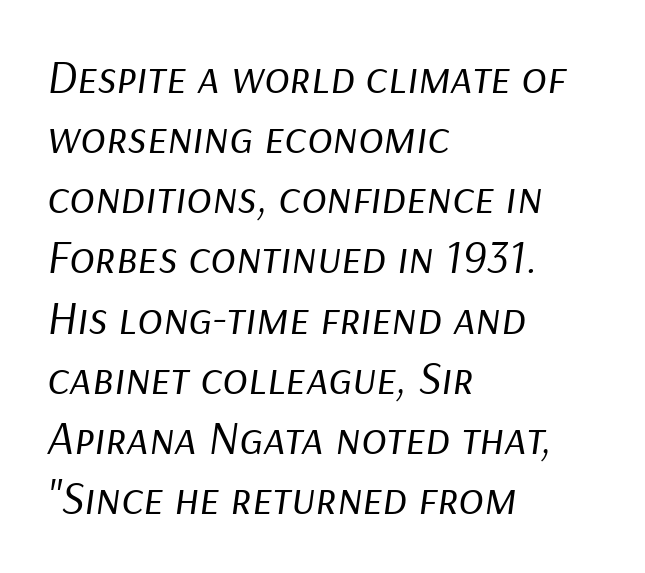
The image shows 47 px regular-weight type, italic (leaning right); set left-aligned, normal line spacing (1.28x), normal letter spacing, not underlined; low stroke contrast and a medium x-height.
